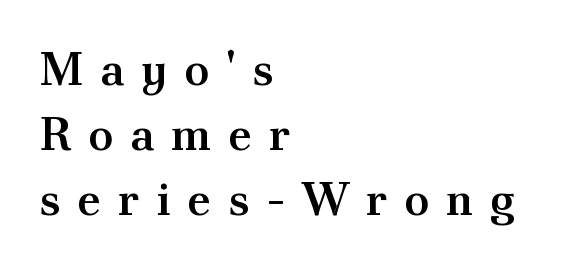
Q: Is the text bold? A: Semi-bold.
Q: Is the text italic (slanted)? A: No, it is upright.
Q: Is the typeface a serif or a sans-serif typeface? A: Serif.
Q: Is the text underlined? A: No.
Q: How is the paragraph aligned? A: Left-aligned.
Q: Is the spacing between letters normal or unusually wide? A: Unusually wide.
Q: Is the spacing between lines tight, normal or loose? A: Normal.
Q: Width (condensed, normal, or wide)? A: Normal.
Q: Stroke contrast? A: Medium.
Q: x-height? A: Small.
Q: Monospaced? A: No.
